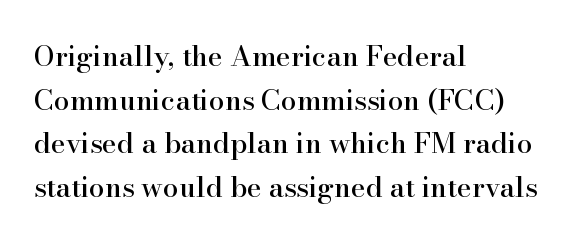
The image shows 28 px serif type, upright; set left-aligned, normal line spacing (1.56x), normal letter spacing, not underlined; high stroke contrast and a small x-height.
